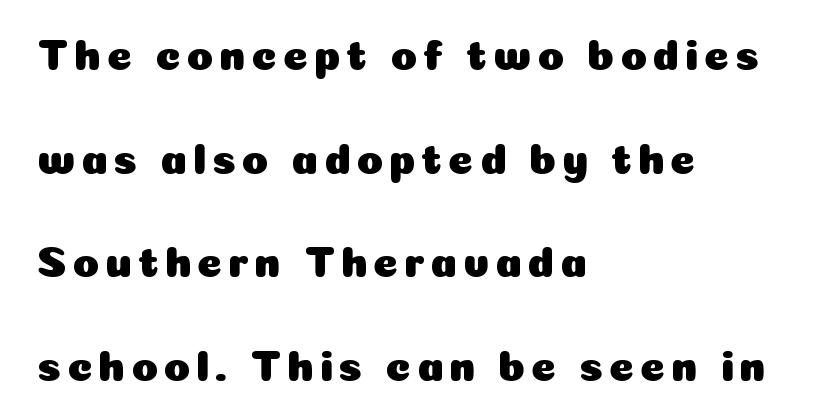
{"serif": "no", "italic": "no", "width": "normal", "stroke_contrast": "low", "x_height": "medium", "monospaced": "no", "underline": "no", "align": "left", "line_spacing": "loose", "line_spacing_ratio": 2.41, "glyph_px": 43}
